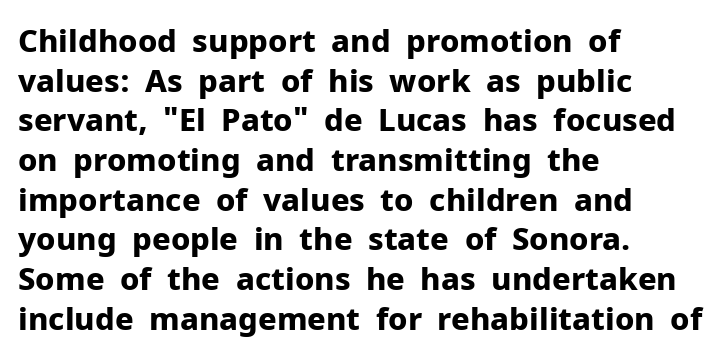
Typographically, this falls in the sans-serif category. Regular leading. Each letter keeps its own natural width here, so spacing adapts to shape. Descenders hang freely into open space. Summary of weight: heavy, a full bold. Quick note: not italic, upright.
